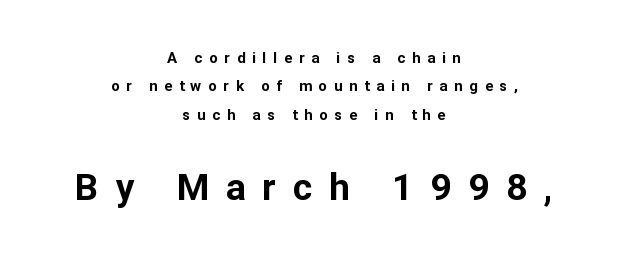
The image shows 37 px bold sans-serif type, upright; set centered, loose line spacing (1.9x), unusually wide letter spacing (+0.45 em), not underlined; the second (bottom) block is 2.47x larger; low stroke contrast and a medium x-height.
